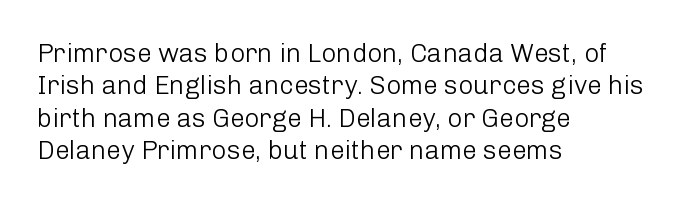
Line spacing here is normal. Nobody touched the tracking dial on this one. Quick note: underline off. Designer's note — italics off, roman on. The lines are quadded left.
